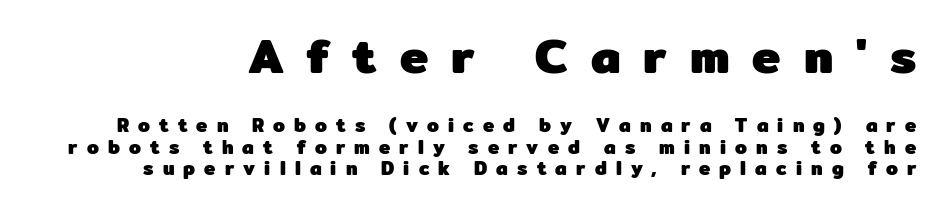
Q: Is the text bold? A: Yes.
Q: Is the text italic (slanted)? A: No, it is upright.
Q: Is the typeface a serif or a sans-serif typeface? A: Sans-serif.
Q: Is the text underlined? A: No.
Q: Is the spacing between letters normal or unusually wide? A: Unusually wide.
Q: Is the spacing between lines tight, normal or loose? A: Tight.
Q: Which block of text is set in a larger size, the first (top) or the second (bottom)? A: The first (top) one.
Q: Width (condensed, normal, or wide)? A: Normal.
Q: Stroke contrast? A: Low.
Q: x-height? A: Medium.
Q: Monospaced? A: No.
